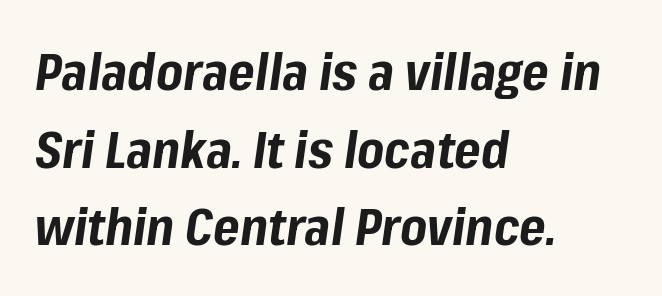
{"italic": "yes", "lean": "right", "slant_degrees": 8, "bold": "yes", "weight": "bold", "width": "normal", "stroke_contrast": "low", "x_height": "medium", "monospaced": "no", "underline": "no", "align": "left", "line_spacing": "normal", "line_spacing_ratio": 1.52, "letter_spacing": "normal", "letter_spacing_em": 0.0, "glyph_px": 51}
